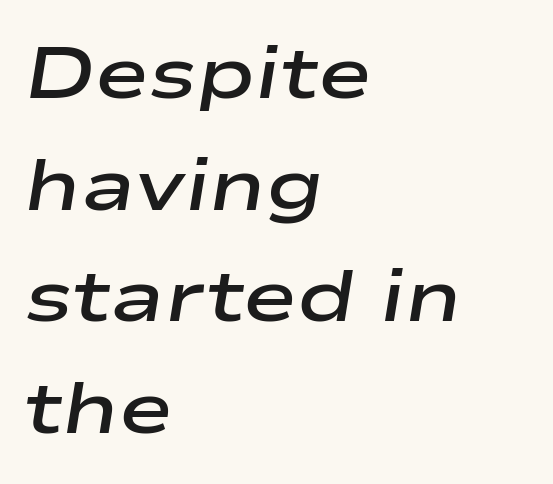
Q: Is the text bold? A: Semi-bold.
Q: Is the text italic (slanted)? A: Yes, it leans right by about 9 degrees.
Q: Is the text underlined? A: No.
Q: How is the paragraph aligned? A: Left-aligned.
Q: Is the spacing between letters normal or unusually wide? A: Normal.
Q: Is the spacing between lines tight, normal or loose? A: Normal.
Q: Width (condensed, normal, or wide)? A: Wide.
Q: Stroke contrast? A: Low.
Q: x-height? A: Medium.
Q: Monospaced? A: No.
